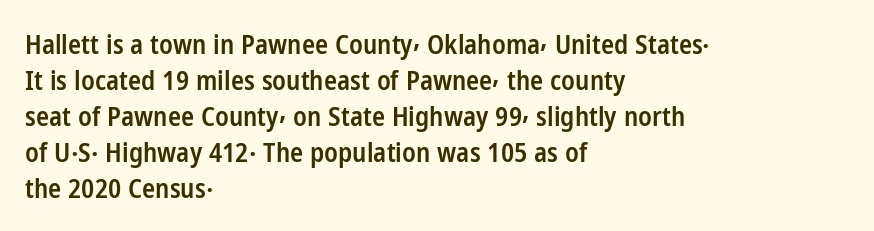
Does extra space separate the letters? No, they use regular spacing. Evenly set lines give the paragraph a standard silhouette. Nobody drew a line under any word here. Notice the strokes are somewhat thickened but not fully heavy: this is a semibold. Layout note: lines flush left.
